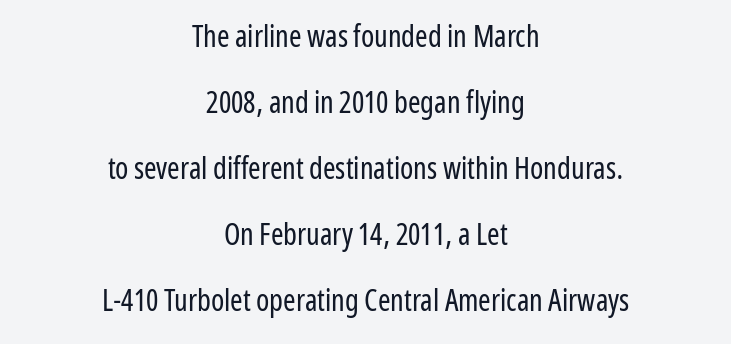
The image shows 30 px regular-weight, condensed sans-serif type, upright; set centered, loose line spacing (2.2x), normal letter spacing, not underlined; low stroke contrast and a medium x-height.
